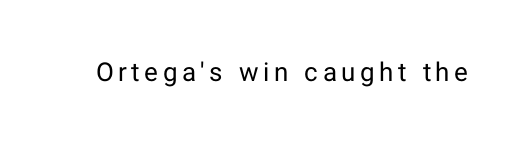
The image shows 26 px text type, upright; set not underlined.
